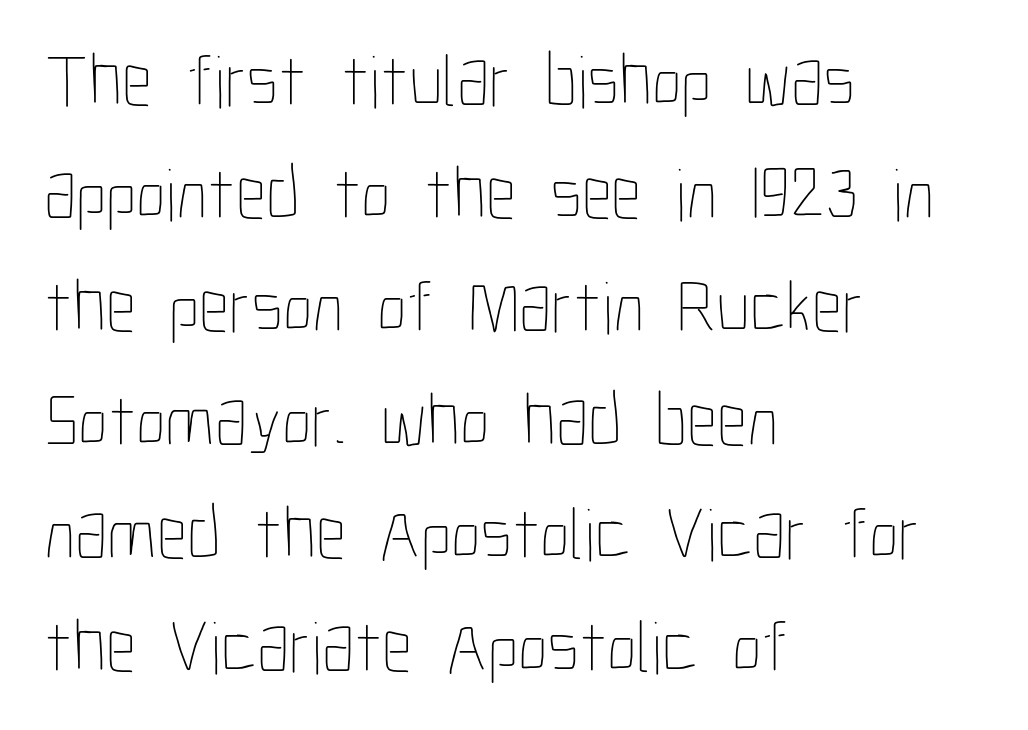
Q: Is the text bold? A: No.
Q: Is the text italic (slanted)? A: No, it is upright.
Q: Is the text underlined? A: No.
Q: How is the paragraph aligned? A: Left-aligned.
Q: Is the spacing between letters normal or unusually wide? A: Normal.
Q: Is the spacing between lines tight, normal or loose? A: Normal.
Q: Width (condensed, normal, or wide)? A: Condensed.
Q: Stroke contrast? A: Low.
Q: x-height? A: Medium.
Q: Monospaced? A: No.
